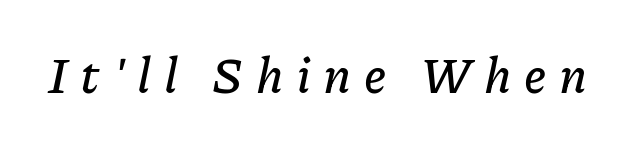
The space directly below the letters is spotless. Here the glyphs are tracked loosely, breaking word shapes into spaced letters. Character widths vary here, with narrow letters taking less room than wide ones. Observe the lean: these are italic letterforms.
